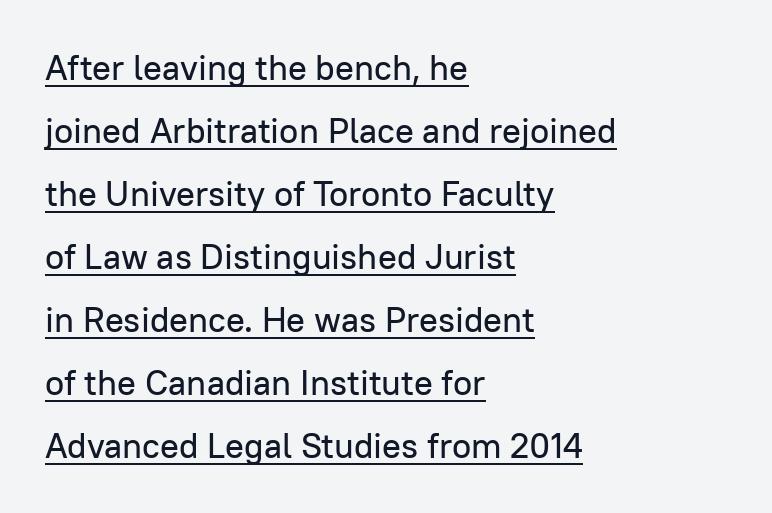
{"serif": "no", "italic": "no", "width": "normal", "stroke_contrast": "low", "x_height": "medium", "monospaced": "no", "underline": "yes", "align": "left", "line_spacing_ratio": 1.8, "letter_spacing": "normal", "letter_spacing_em": 0.0, "glyph_px": 35}
